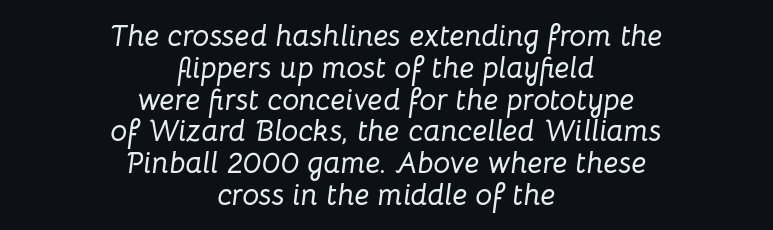
Descenders are the only things crossing below the line. These lines are rendered in a variable-pitch font. Line spacing here is tight. Standard letterfit; no display-style spreading of the glyphs. Where is the straight margin? There isn't one; the lines are centered.
